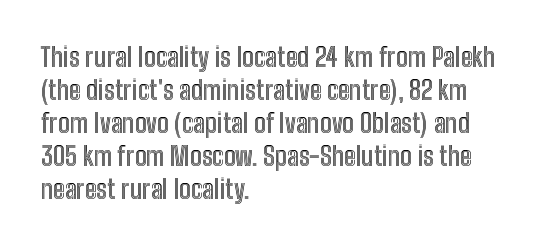
The image shows 26 px text type, upright; set left-aligned, normal line spacing (1.27x), normal letter spacing, not underlined.
